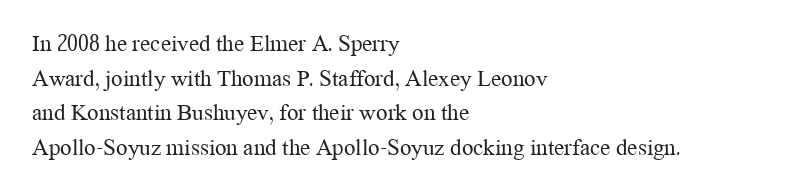
Q: Is the text bold? A: No.
Q: Is the text italic (slanted)? A: No, it is upright.
Q: Is the text underlined? A: No.
Q: How is the paragraph aligned? A: Left-aligned.
Q: Is the spacing between letters normal or unusually wide? A: Normal.
Q: Is the spacing between lines tight, normal or loose? A: Normal.
